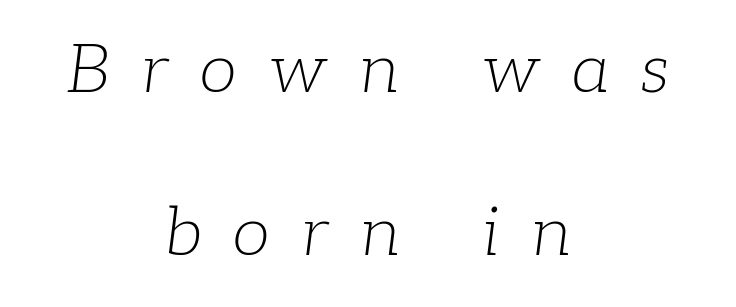
Clear beneath every line of the passage. The rendering applies a slant to the glyphs. This rendering widens character spacing well past its baseline value. The designer went with a serif here, giving each stem small feet. Nothing heavy about these letters — not bold at all. A typesetter would call this proportional, since set widths differ per character.
